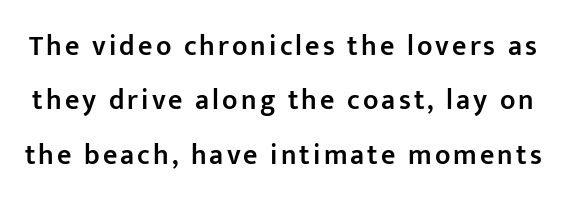
Q: Is the text bold? A: Semi-bold.
Q: Is the text italic (slanted)? A: No, it is upright.
Q: Is the typeface a serif or a sans-serif typeface? A: Sans-serif.
Q: Is the text underlined? A: No.
Q: Is the spacing between lines tight, normal or loose? A: Loose.
Q: Width (condensed, normal, or wide)? A: Normal.
Q: Stroke contrast? A: Low.
Q: x-height? A: Medium.
Q: Monospaced? A: No.
